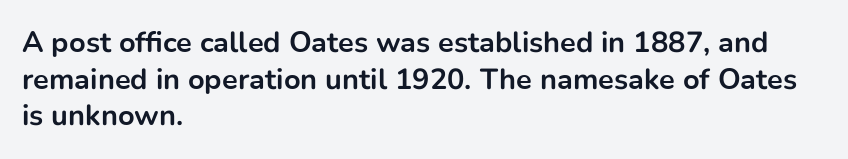
The face used here is proportionally spaced, like ordinary book or web type. Letters rest on an invisible, unmarked baseline. Does the weight exceed regular? Yes, all the way to bold. Are there feet on the stems? There aren't — it's a sans. Is the letter spacing exaggerated? No — it looks like the ordinary default.
